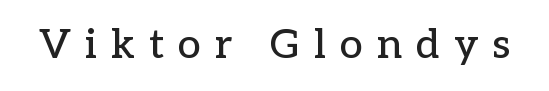
Check where the strokes stop: tiny serifs finish them off. The letters advance in unequal steps, a hallmark of proportional type. Plain, unruled lines of type. Italic? Not at all — the glyphs are vertical.
